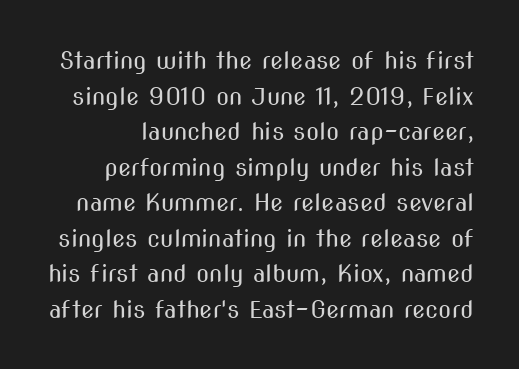
{"italic": "no", "bold": "no", "underline": "no", "line_spacing": "normal", "line_spacing_ratio": 1.48, "letter_spacing": "normal", "letter_spacing_em": 0.0, "glyph_px": 24}
